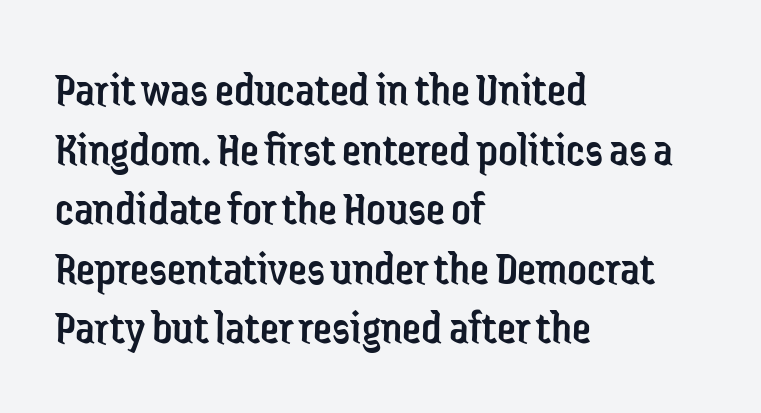
Q: Is the text bold? A: No.
Q: Is the text italic (slanted)? A: No, it is upright.
Q: Is the typeface a serif or a sans-serif typeface? A: Sans-serif.
Q: Is the text underlined? A: No.
Q: How is the paragraph aligned? A: Left-aligned.
Q: Is the spacing between letters normal or unusually wide? A: Normal.
Q: Width (condensed, normal, or wide)? A: Condensed.
Q: Stroke contrast? A: Low.
Q: x-height? A: Medium.
Q: Monospaced? A: No.
